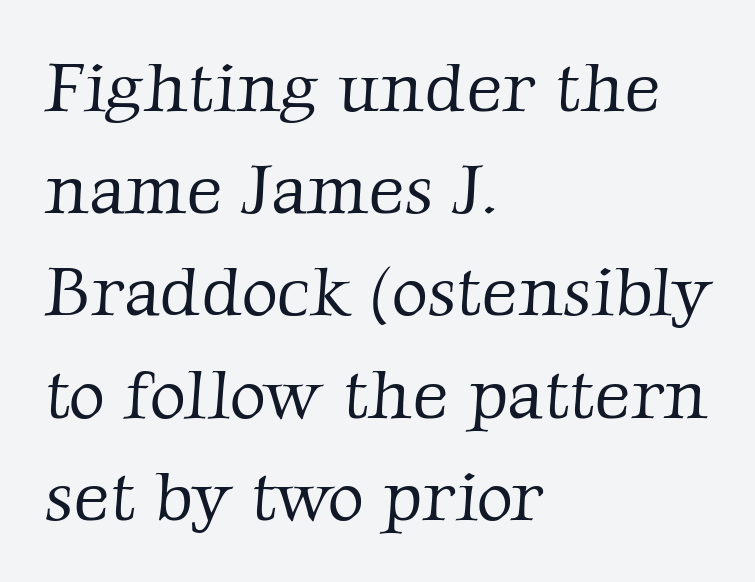
Q: Is the text bold? A: No.
Q: Is the typeface a serif or a sans-serif typeface? A: Serif.
Q: Is the text underlined? A: No.
Q: How is the paragraph aligned? A: Left-aligned.
Q: Is the spacing between letters normal or unusually wide? A: Normal.
Q: Is the spacing between lines tight, normal or loose? A: Normal.
Q: Width (condensed, normal, or wide)? A: Normal.
Q: Stroke contrast? A: Low.
Q: x-height? A: Medium.
Q: Monospaced? A: No.
